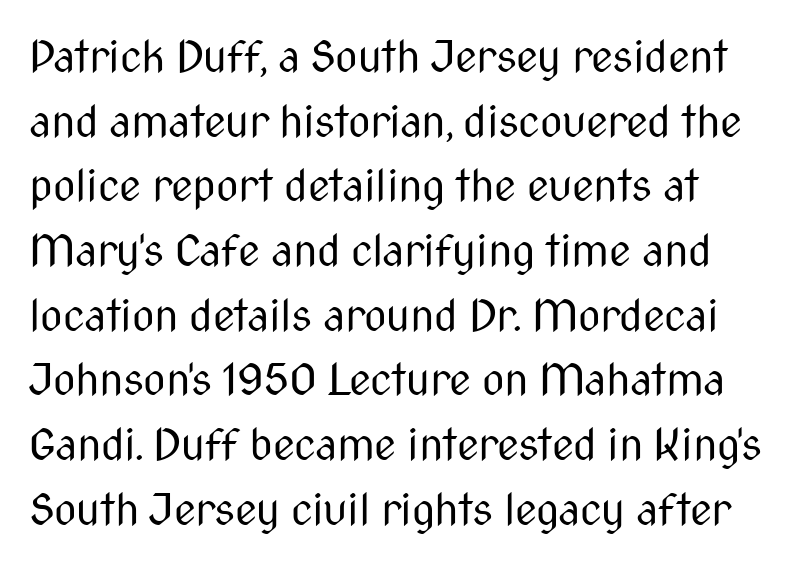
{"serif": "no", "italic": "no", "bold": "no", "weight": "regular", "width": "condensed", "stroke_contrast": "medium", "x_height": "medium", "monospaced": "no", "underline": "no", "line_spacing": "normal", "line_spacing_ratio": 1.47, "letter_spacing": "normal", "letter_spacing_em": 0.0, "glyph_px": 44}
